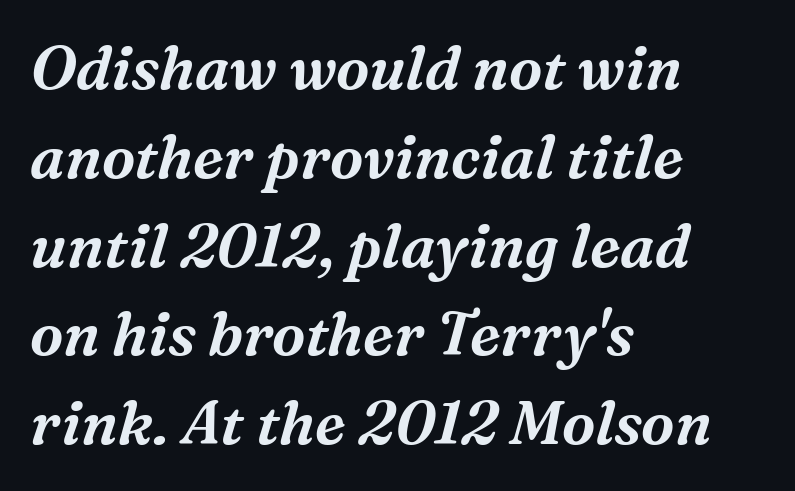
The image shows 60 px serif type, italic (leaning right); set left-aligned, normal line spacing (1.48x), normal letter spacing, not underlined; medium stroke contrast and a medium x-height.
